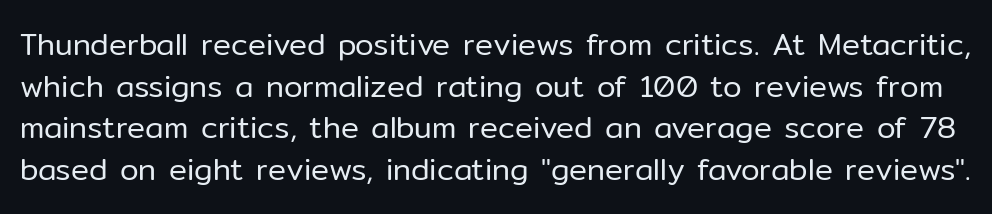
Spacing between characters is what you'd get straight out of the box. Think of a printed novel: that variable character pitch is what you see here. Whoever set this chose a conventional vertical rhythm. The string is rendered with underlining switched off.
